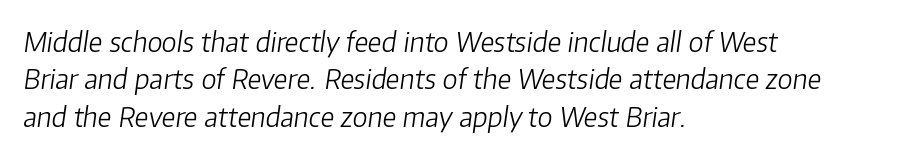
These lines sit exactly where default settings would place them. This rendering features lettering with no underline. The face used here is rendered with its standard letterfit. Compared with a centered layout, this one pins lines to the left instead. Does the lettering tilt? It does — this is italic. Bold? No — there's no thickening of the strokes.
